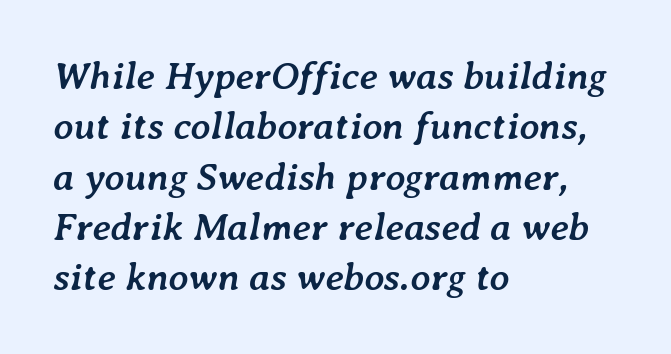
Q: Is the text bold? A: Yes.
Q: Is the text italic (slanted)? A: Yes, it leans right by about 7 degrees.
Q: Is the text underlined? A: No.
Q: How is the paragraph aligned? A: Left-aligned.
Q: Is the spacing between letters normal or unusually wide? A: Normal.
Q: Is the spacing between lines tight, normal or loose? A: Normal.
Q: Width (condensed, normal, or wide)? A: Normal.
Q: Stroke contrast? A: Low.
Q: x-height? A: Medium.
Q: Monospaced? A: No.
